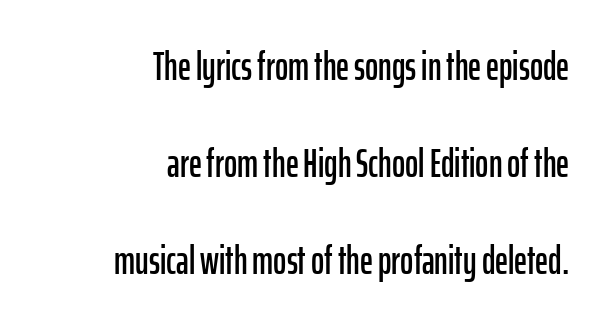
Q: Is the text italic (slanted)? A: No, it is upright.
Q: Is the typeface a serif or a sans-serif typeface? A: Sans-serif.
Q: Is the text underlined? A: No.
Q: How is the paragraph aligned? A: Right-aligned.
Q: Is the spacing between letters normal or unusually wide? A: Normal.
Q: Is the spacing between lines tight, normal or loose? A: Loose.
Q: Width (condensed, normal, or wide)? A: Condensed.
Q: Stroke contrast? A: Low.
Q: x-height? A: Medium.
Q: Monospaced? A: No.
